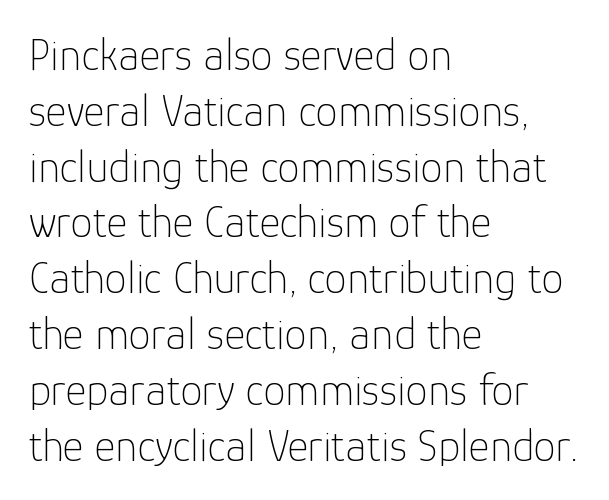
Do the characters align in a grid? No, the font is proportional. Characters remain perfectly vertical along every line. Nope, no serifs anywhere on these letters. Letter spacing: default. These glyphs show unthickened strokes, regular width or finer. Check the space under the baseline: it is left empty.
